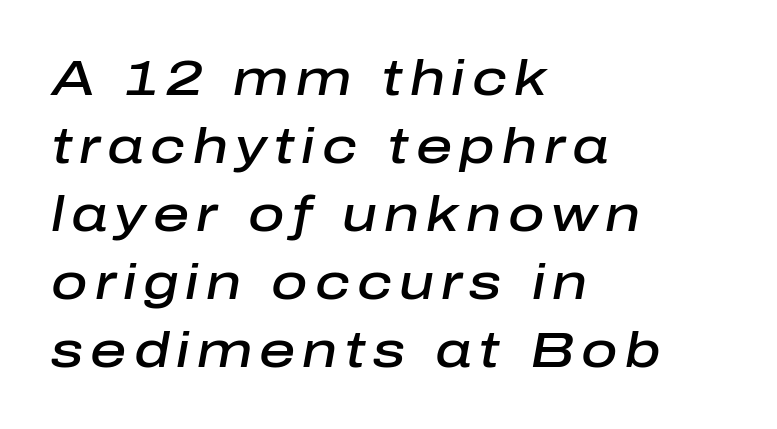
Visually the block forms a straight wall on the left and a jagged coastline on the right. The foot of each line stays bare and open. This sample keeps an unexceptional amount of space between lines. Students, this is semibold: more ink than regular, less than bold. A typesetter would mark this as italic. Varying glyph widths throughout — classic text-font behaviour.
